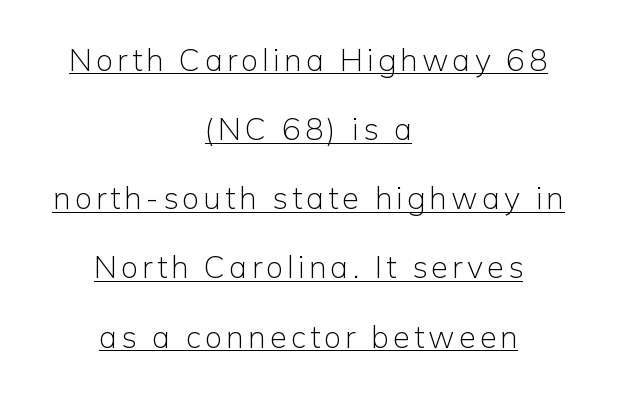
It's the straight-up-and-down kind of type. These characters rest on top of a visible drawn line. Layout note: lines centered. Do the characters align in a grid? No, the font is proportional. Grotesque or geometric, the face here clearly has no serifs. Loosely led — the rows are spread out.
